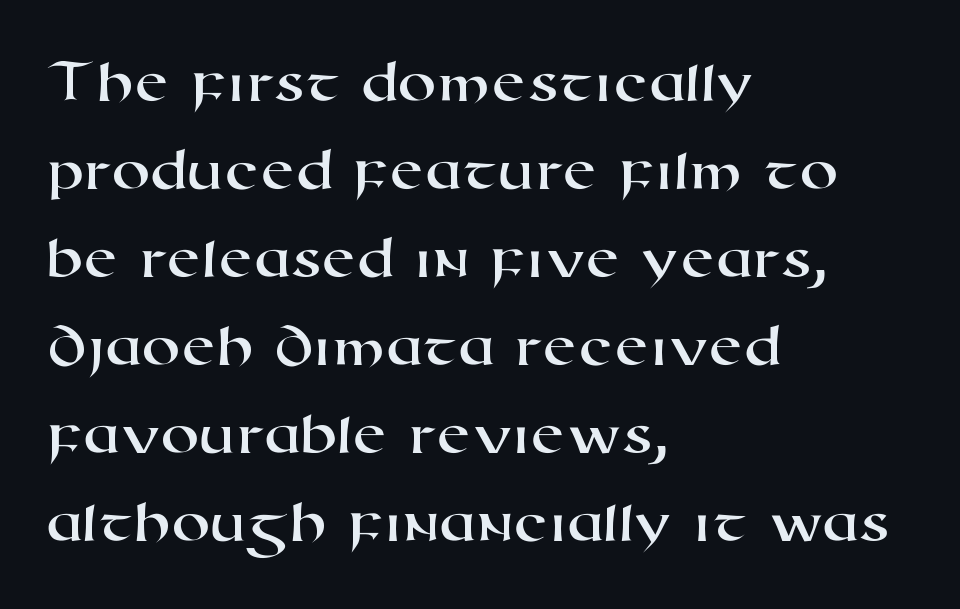
{"serif": "no", "width": "wide", "stroke_contrast": "high", "x_height": "medium", "monospaced": "no", "underline": "no", "align": "left", "line_spacing": "normal", "line_spacing_ratio": 1.42, "letter_spacing": "normal", "letter_spacing_em": 0.0, "glyph_px": 62}
